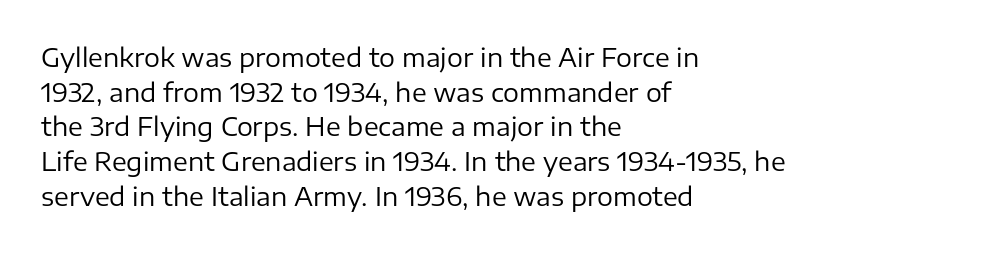
The image shows 25 px text type, upright; set left-aligned, normal line spacing (1.39x), normal letter spacing, not underlined.
